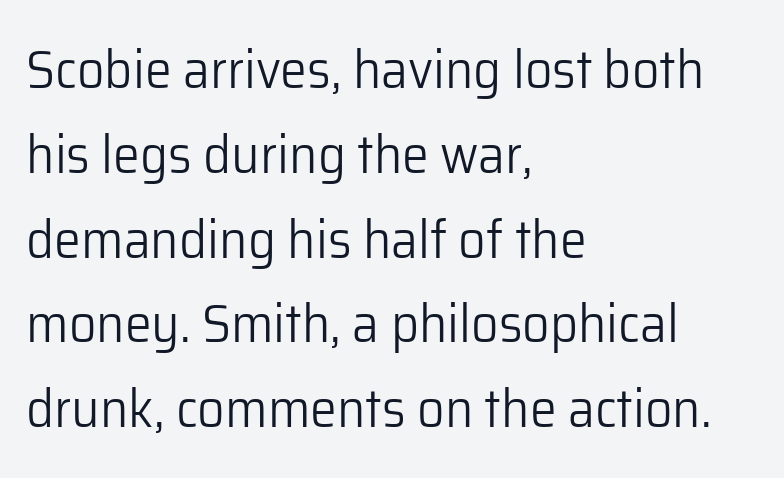
The image shows 54 px light sans-serif type, upright; set left-aligned, normal line spacing (1.57x), normal letter spacing, not underlined; low stroke contrast and a medium x-height.
